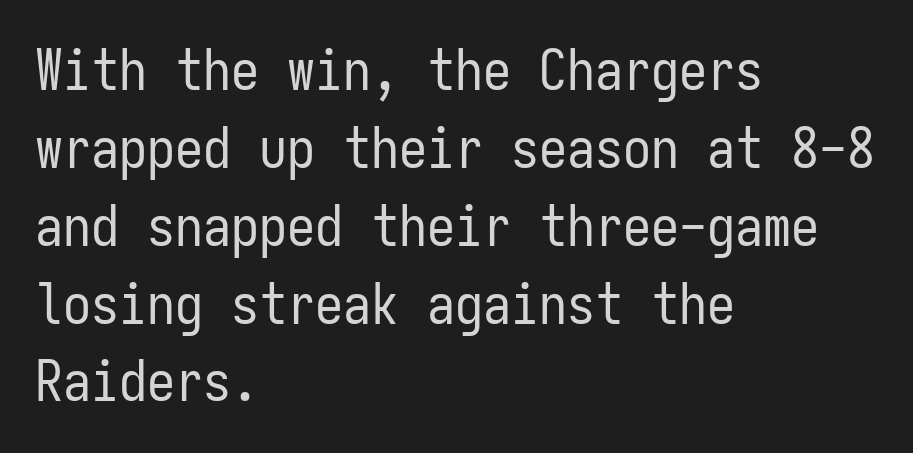
Q: Is the text bold? A: No.
Q: Is the text italic (slanted)? A: No, it is upright.
Q: Is the typeface a serif or a sans-serif typeface? A: Sans-serif.
Q: Is the text underlined? A: No.
Q: How is the paragraph aligned? A: Left-aligned.
Q: Is the spacing between letters normal or unusually wide? A: Normal.
Q: Is the spacing between lines tight, normal or loose? A: Normal.
Q: Width (condensed, normal, or wide)? A: Condensed.
Q: Stroke contrast? A: Low.
Q: x-height? A: Medium.
Q: Monospaced? A: Yes.
